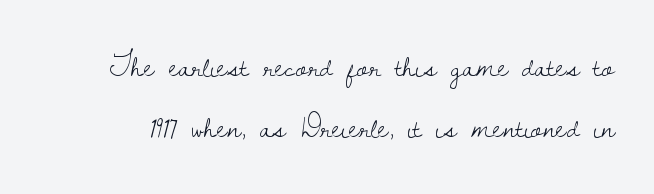
What's the leading like? Stretched, with rows far apart. The glyphs are unaccompanied by any horizontal stroke below them. The face looks like a standard text weight, possibly lighter. Is this a fixed-width face? No — the glyphs have proportional, varying widths. How are the letters spaced? Ordinarily, with no added tracking.
